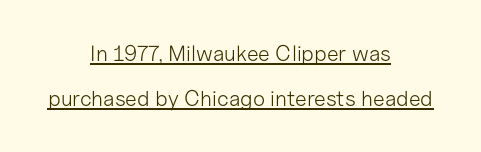
The image shows 22 px text type, upright; set centered, loose line spacing (2.05x), normal letter spacing, underlined.
